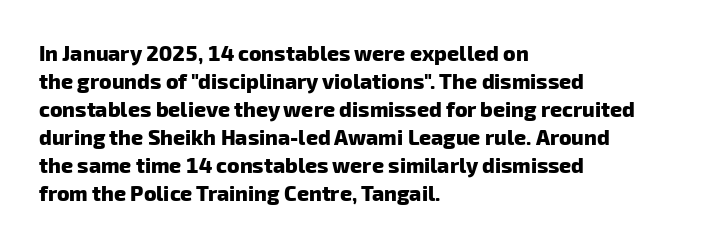
{"bold": "yes", "underline": "no", "align": "left", "line_spacing": "normal", "line_spacing_ratio": 1.33, "letter_spacing": "normal", "letter_spacing_em": 0.0, "glyph_px": 21}
